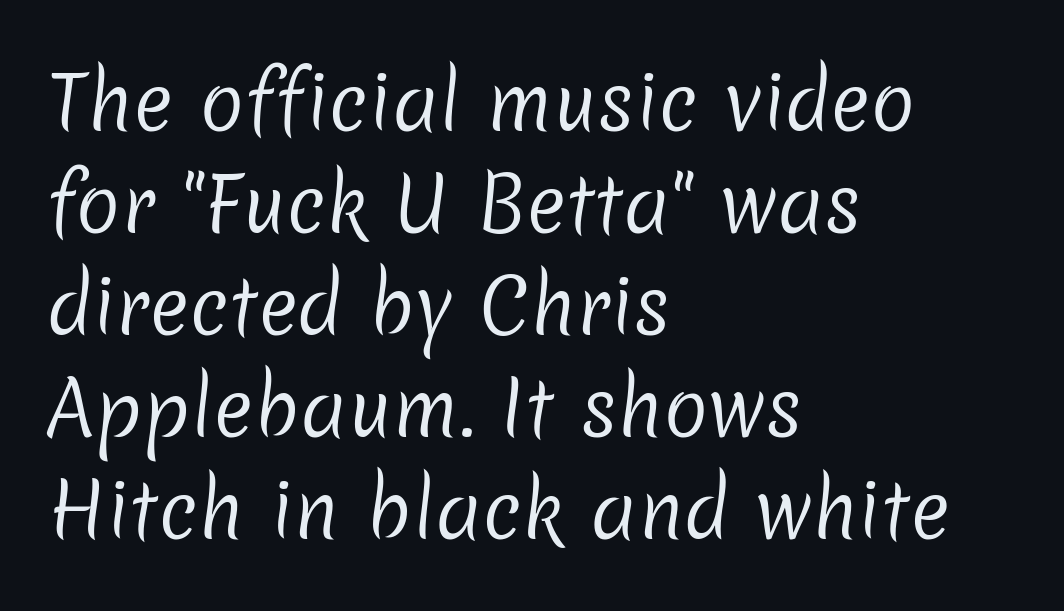
Each letter keeps its own natural width here, so spacing adapts to shape. Nobody touched the tracking dial on this one. Just letters on the line, the space beneath them empty. The letterforms sit at book weight or below. Does the leading feel generous? No, just average. The passage is arranged the way most books set body copy — flush left.
